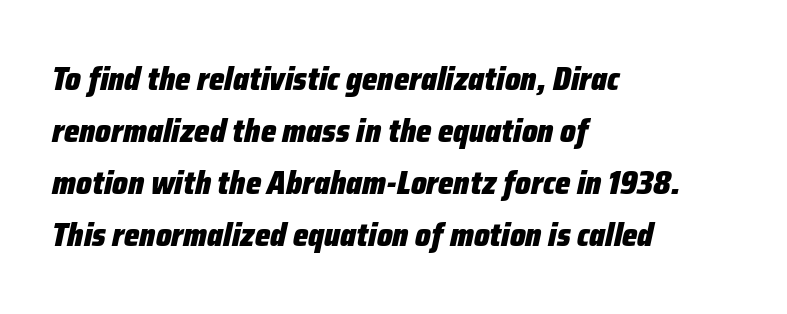
Q: Is the text bold? A: Yes.
Q: Is the text italic (slanted)? A: Yes, it leans right by about 12 degrees.
Q: Is the text underlined? A: No.
Q: How is the paragraph aligned? A: Left-aligned.
Q: Is the spacing between letters normal or unusually wide? A: Normal.
Q: Is the spacing between lines tight, normal or loose? A: Normal.
Q: Width (condensed, normal, or wide)? A: Condensed.
Q: Stroke contrast? A: Low.
Q: x-height? A: Medium.
Q: Monospaced? A: No.
